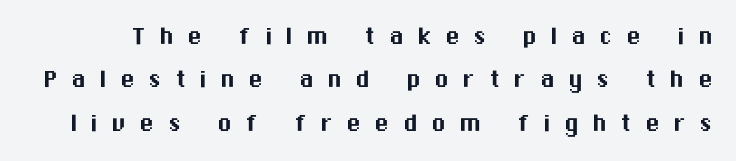
Q: Is the text italic (slanted)? A: No, it is upright.
Q: Is the typeface a serif or a sans-serif typeface? A: Sans-serif.
Q: Is the text underlined? A: No.
Q: Is the spacing between letters normal or unusually wide? A: Unusually wide.
Q: Is the spacing between lines tight, normal or loose? A: Normal.
Q: Width (condensed, normal, or wide)? A: Normal.
Q: Stroke contrast? A: Medium.
Q: x-height? A: Medium.
Q: Monospaced? A: No.
